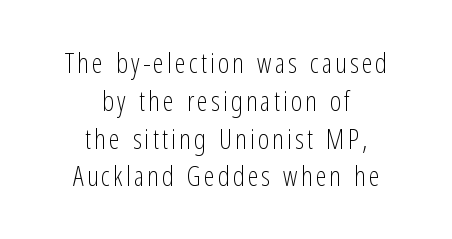
The image shows 27 px text type, upright; set centered, normal line spacing (1.4x), not underlined.
